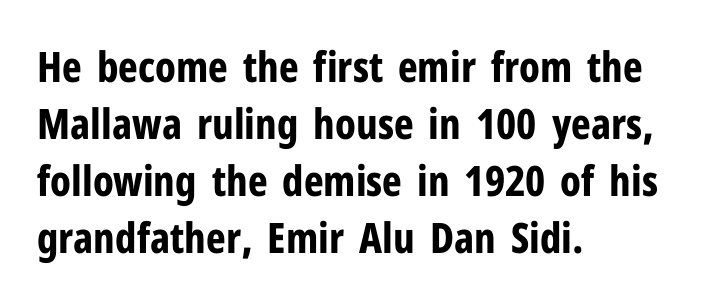
The image shows 42 px bold, condensed sans-serif type, upright; set left-aligned, normal line spacing (1.36x), normal letter spacing, not underlined; low stroke contrast and a medium x-height.
